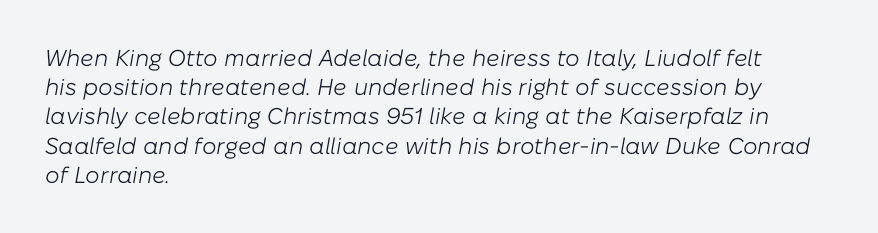
Q: Is the text bold? A: No.
Q: Is the text italic (slanted)? A: Yes, it leans right by about 10 degrees.
Q: Is the text underlined? A: No.
Q: How is the paragraph aligned? A: Left-aligned.
Q: Is the spacing between letters normal or unusually wide? A: Normal.
Q: Is the spacing between lines tight, normal or loose? A: Normal.
